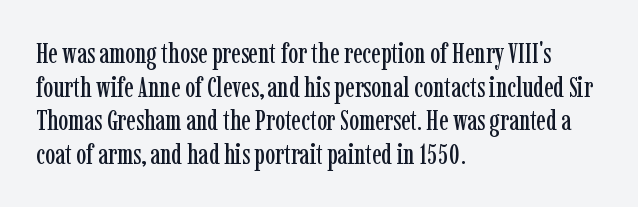
{"serif": "yes", "italic": "no", "width": "condensed", "stroke_contrast": "low", "x_height": "medium", "monospaced": "no", "underline": "no", "align": "left", "line_spacing_ratio": 1.2, "letter_spacing": "normal", "letter_spacing_em": 0.0, "glyph_px": 28}
